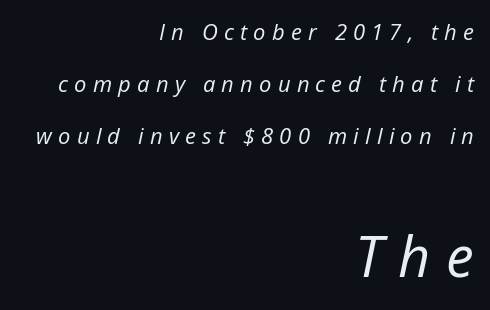
The image shows 56 px regular-weight type, italic (leaning right); set right-aligned, loose line spacing (2.36x), unusually wide letter spacing (+0.28 em), not underlined; the second (bottom) block is 2.55x larger; low stroke contrast and a medium x-height.
